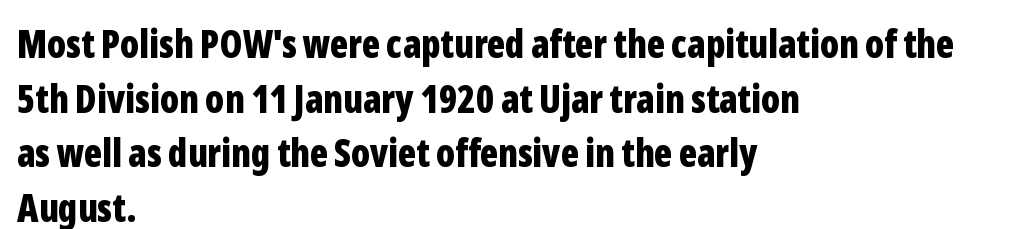
{"serif": "no", "italic": "no", "bold": "yes", "weight": "bold", "width": "condensed", "stroke_contrast": "low", "x_height": "medium", "monospaced": "no", "underline": "no", "align": "left", "line_spacing": "normal", "line_spacing_ratio": 1.44, "letter_spacing": "normal", "letter_spacing_em": 0.0, "glyph_px": 38}
